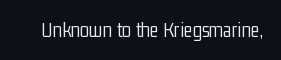
{"italic": "no", "bold": "no", "underline": "no", "letter_spacing": "normal", "letter_spacing_em": 0.0, "glyph_px": 21}
